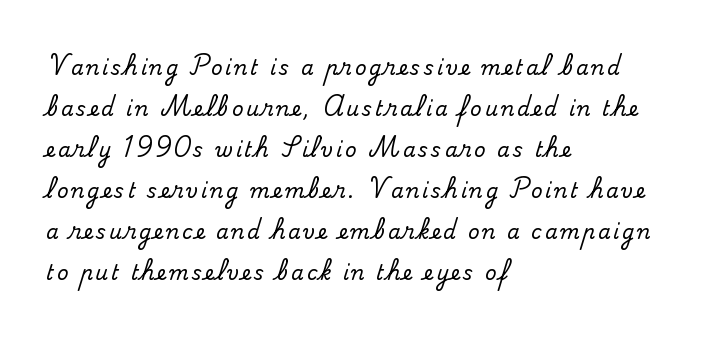
The image shows 20 px text type; set left-aligned, loose line spacing (2.05x), not underlined.
